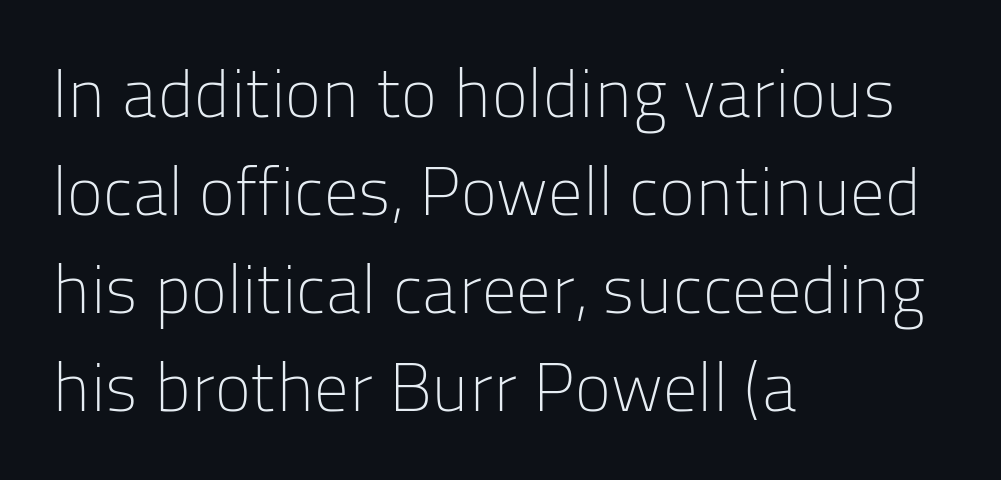
The image shows 68 px light sans-serif type, upright; set left-aligned, normal line spacing (1.44x), normal letter spacing, not underlined; low stroke contrast and a medium x-height.
